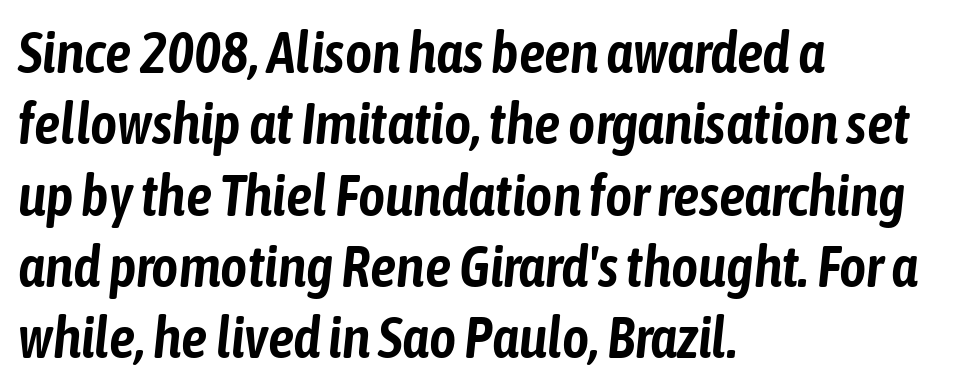
Q: Is the text italic (slanted)? A: Yes, it leans right by about 6 degrees.
Q: Is the text underlined? A: No.
Q: How is the paragraph aligned? A: Left-aligned.
Q: Is the spacing between letters normal or unusually wide? A: Normal.
Q: Width (condensed, normal, or wide)? A: Condensed.
Q: Stroke contrast? A: Low.
Q: x-height? A: Medium.
Q: Monospaced? A: No.
